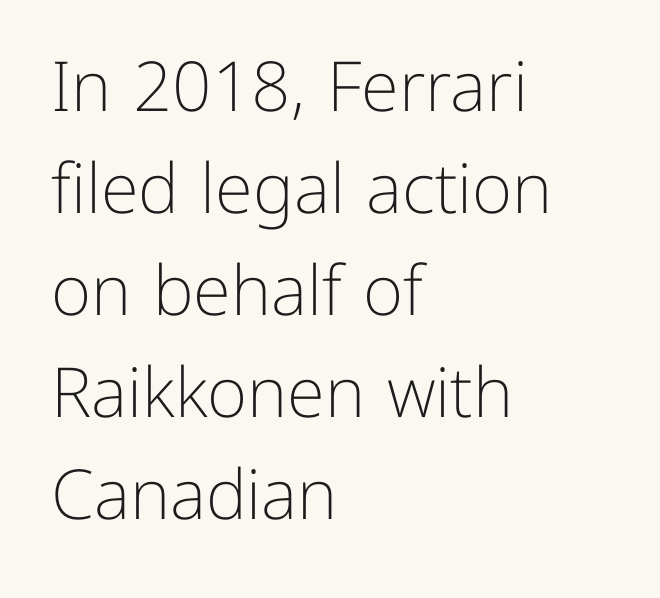
{"serif": "no", "italic": "no", "bold": "no", "weight": "light", "width": "normal", "stroke_contrast": "low", "x_height": "medium", "monospaced": "no", "underline": "no", "align": "left", "line_spacing": "normal", "line_spacing_ratio": 1.48, "letter_spacing": "normal", "letter_spacing_em": 0.0, "glyph_px": 69}
